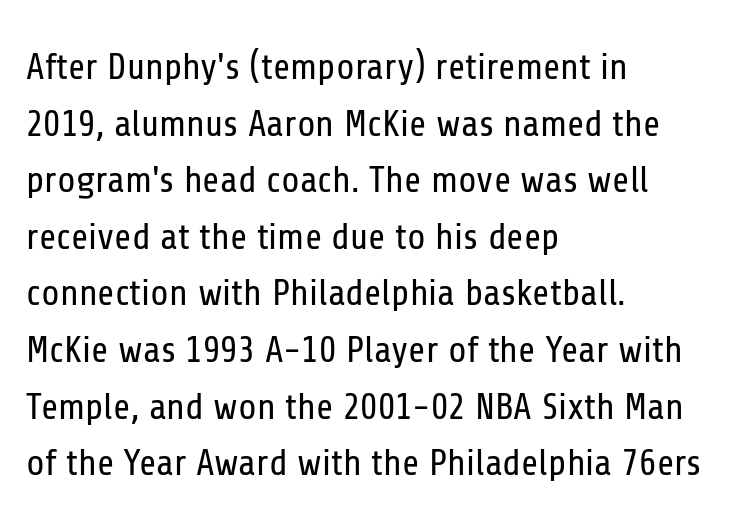
Q: Is the text bold? A: No.
Q: Is the text italic (slanted)? A: No, it is upright.
Q: Is the typeface a serif or a sans-serif typeface? A: Sans-serif.
Q: Is the text underlined? A: No.
Q: How is the paragraph aligned? A: Left-aligned.
Q: Is the spacing between letters normal or unusually wide? A: Normal.
Q: Is the spacing between lines tight, normal or loose? A: Normal.
Q: Width (condensed, normal, or wide)? A: Condensed.
Q: Stroke contrast? A: Low.
Q: x-height? A: Medium.
Q: Monospaced? A: No.
